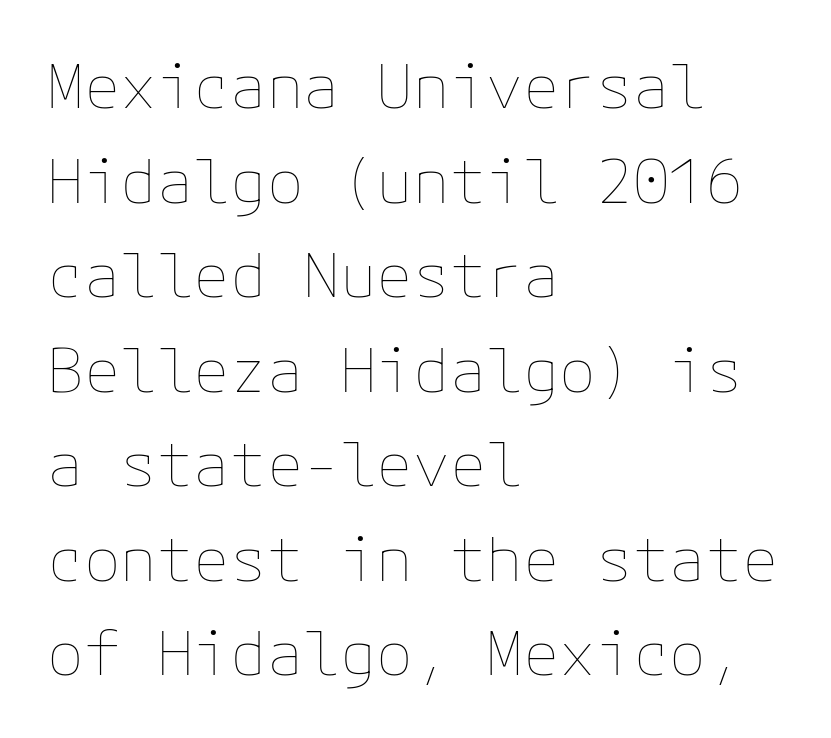
Q: Is the text bold? A: No.
Q: Is the text italic (slanted)? A: No, it is upright.
Q: Is the text underlined? A: No.
Q: How is the paragraph aligned? A: Left-aligned.
Q: Is the spacing between letters normal or unusually wide? A: Normal.
Q: Is the spacing between lines tight, normal or loose? A: Normal.
Q: Width (condensed, normal, or wide)? A: Normal.
Q: Stroke contrast? A: Low.
Q: x-height? A: Medium.
